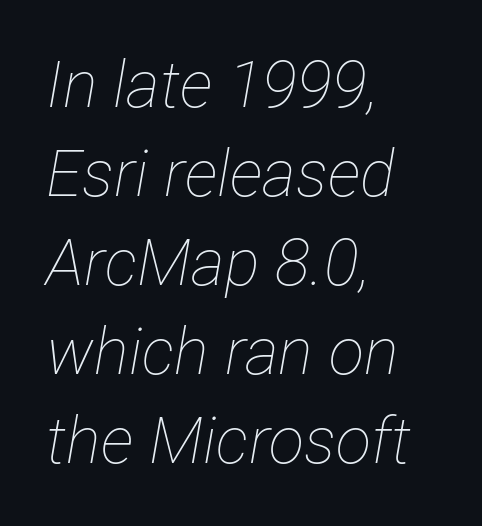
Q: Is the text bold? A: No.
Q: Is the text italic (slanted)? A: Yes, it leans right by about 12 degrees.
Q: Is the text underlined? A: No.
Q: How is the paragraph aligned? A: Left-aligned.
Q: Is the spacing between letters normal or unusually wide? A: Normal.
Q: Is the spacing between lines tight, normal or loose? A: Normal.
Q: Width (condensed, normal, or wide)? A: Condensed.
Q: Stroke contrast? A: Low.
Q: x-height? A: Medium.
Q: Monospaced? A: No.
